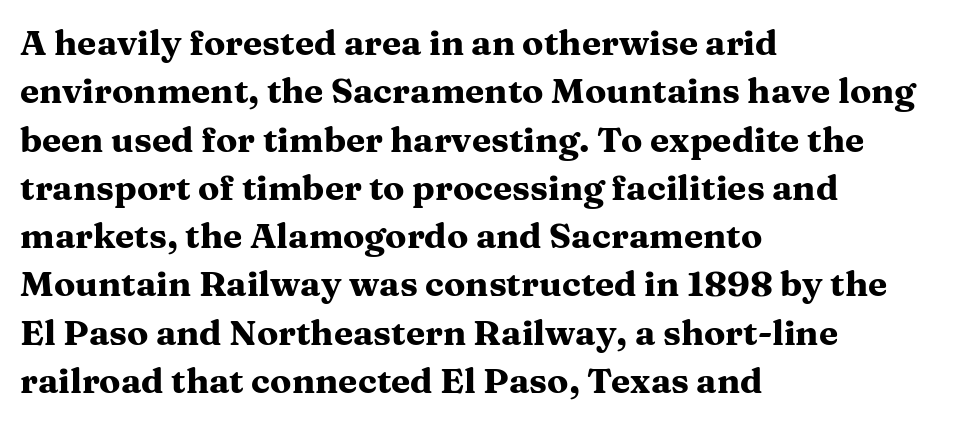
{"serif": "yes", "italic": "no", "bold": "yes", "weight": "heavy", "width": "wide", "stroke_contrast": "medium", "x_height": "medium", "monospaced": "no", "underline": "no", "align": "left", "line_spacing": "normal", "line_spacing_ratio": 1.38, "letter_spacing": "normal", "letter_spacing_em": 0.0, "glyph_px": 35}
